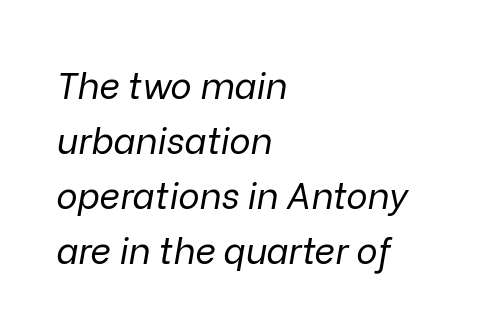
{"italic": "yes", "lean": "right", "slant_degrees": 9, "bold": "no", "weight": "regular", "width": "normal", "stroke_contrast": "low", "x_height": "medium", "monospaced": "no", "underline": "no", "align": "left", "line_spacing": "normal", "line_spacing_ratio": 1.53, "letter_spacing": "normal", "letter_spacing_em": 0.0, "glyph_px": 36}
